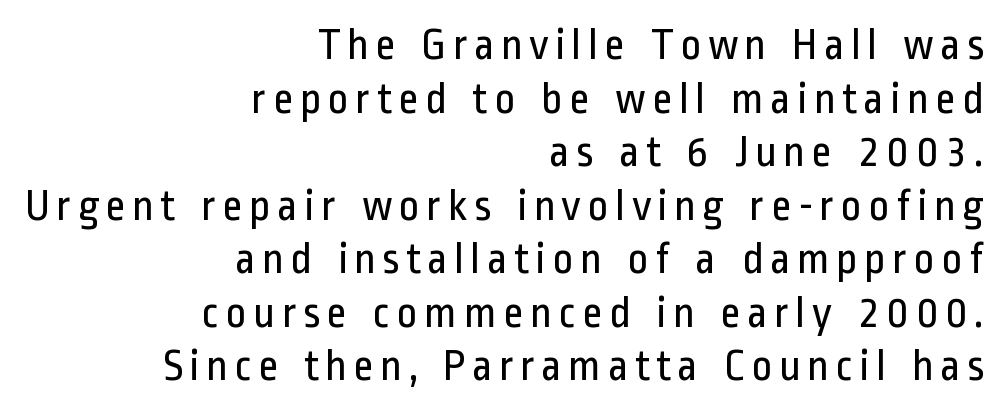
{"serif": "no", "italic": "no", "bold": "no", "weight": "regular", "width": "condensed", "stroke_contrast": "low", "x_height": "medium", "monospaced": "no", "underline": "no", "align": "right", "line_spacing_ratio": 1.19, "glyph_px": 45}
